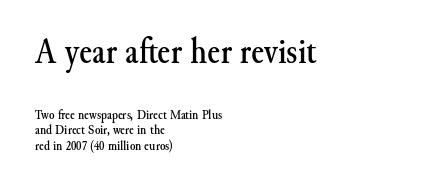
{"serif": "yes", "italic": "no", "width": "normal", "stroke_contrast": "medium", "x_height": "small", "monospaced": "no", "underline": "no", "align": "left", "line_spacing": "tight", "line_spacing_ratio": 1.11, "letter_spacing": "normal", "letter_spacing_em": 0.0, "larger_block": "first", "size_ratio": 2.71, "glyph_px": 38}
